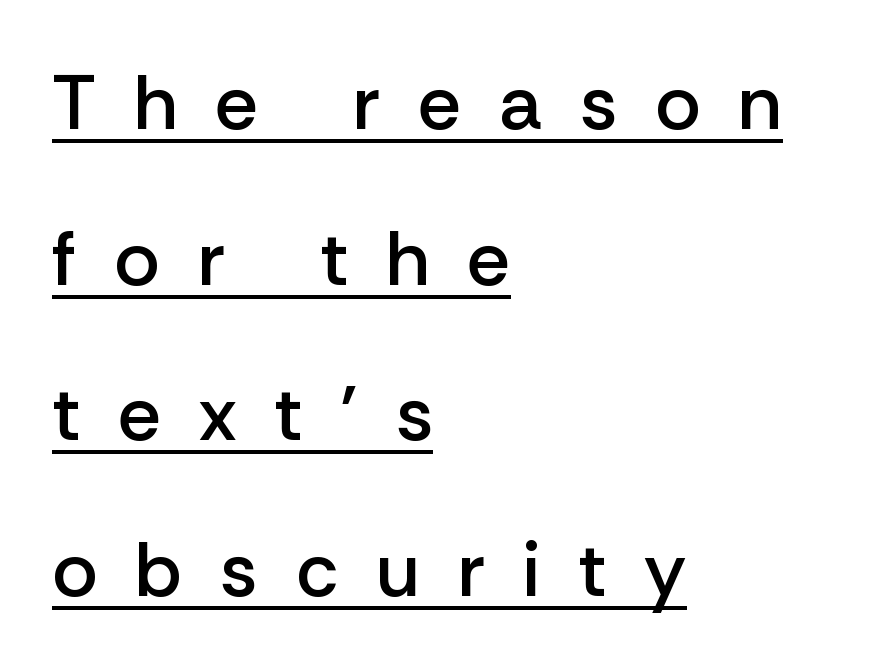
Weight check: semibold — heavier than regular, not quite bold. Leading: increased. Note: no serifs on the glyphs. Beneath each row of characters lies a ruled line. Looks like regular typesetting: each glyph gets only the width it needs. Do the letters lean? They stand straight.
